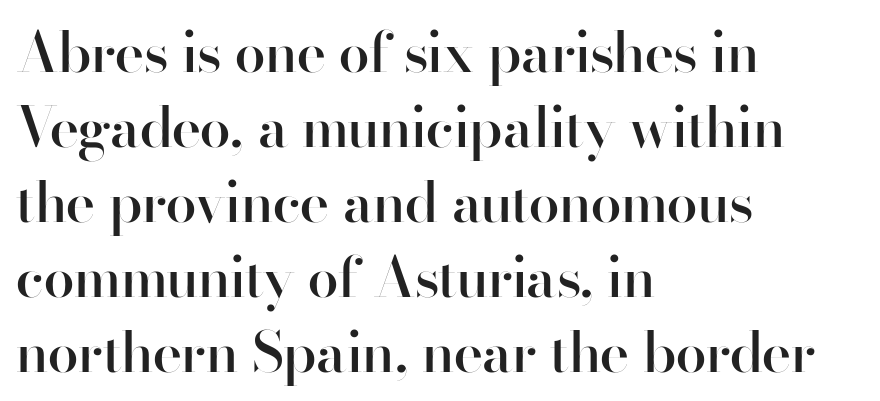
Q: Is the text bold? A: Semi-bold.
Q: Is the text italic (slanted)? A: No, it is upright.
Q: Is the typeface a serif or a sans-serif typeface? A: Sans-serif.
Q: Is the text underlined? A: No.
Q: How is the paragraph aligned? A: Left-aligned.
Q: Is the spacing between letters normal or unusually wide? A: Normal.
Q: Is the spacing between lines tight, normal or loose? A: Normal.
Q: Width (condensed, normal, or wide)? A: Normal.
Q: Stroke contrast? A: High.
Q: x-height? A: Small.
Q: Monospaced? A: No.
